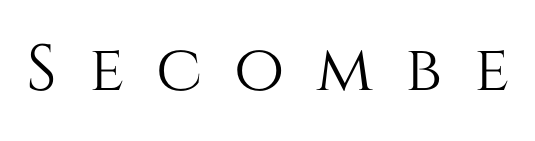
Q: Is the text italic (slanted)? A: No, it is upright.
Q: Is the text underlined? A: No.
Q: Is the spacing between letters normal or unusually wide? A: Unusually wide.
Q: Width (condensed, normal, or wide)? A: Normal.
Q: Stroke contrast? A: Medium.
Q: x-height? A: Large.
Q: Monospaced? A: No.
